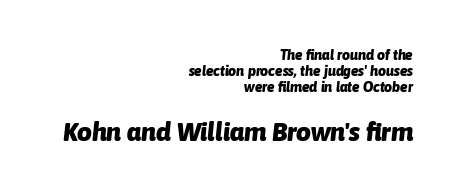
Has an underline been added? It has not. A flush-right, rag-left setting is used for this passage. Size hierarchy here favors the trailing block over the leading one. Does extra space separate the letters? No, they use regular spacing.
